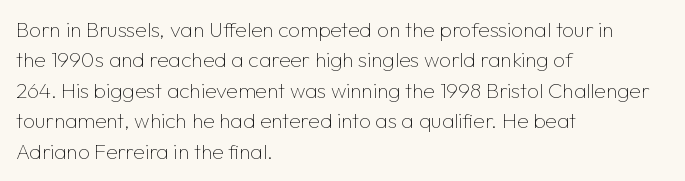
Letter spacing: default. Ink coverage per letter is moderate at most. The rag falls on the right side of this text block. Descenders are the only things crossing below the line. This block has exactly the height ordinary leading produces. This is the regular roman posture of the typeface.
